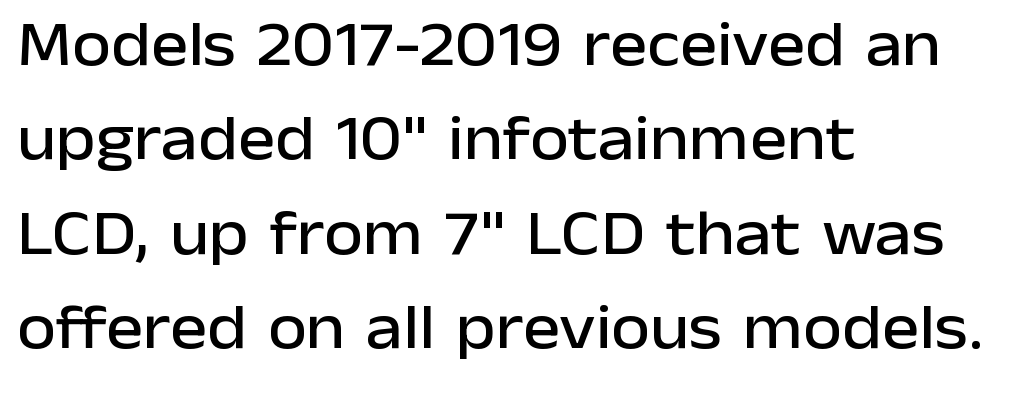
Q: Is the text italic (slanted)? A: No, it is upright.
Q: Is the typeface a serif or a sans-serif typeface? A: Sans-serif.
Q: Is the text underlined? A: No.
Q: How is the paragraph aligned? A: Left-aligned.
Q: Is the spacing between letters normal or unusually wide? A: Normal.
Q: Is the spacing between lines tight, normal or loose? A: Normal.
Q: Width (condensed, normal, or wide)? A: Normal.
Q: Stroke contrast? A: Low.
Q: x-height? A: Medium.
Q: Monospaced? A: No.
